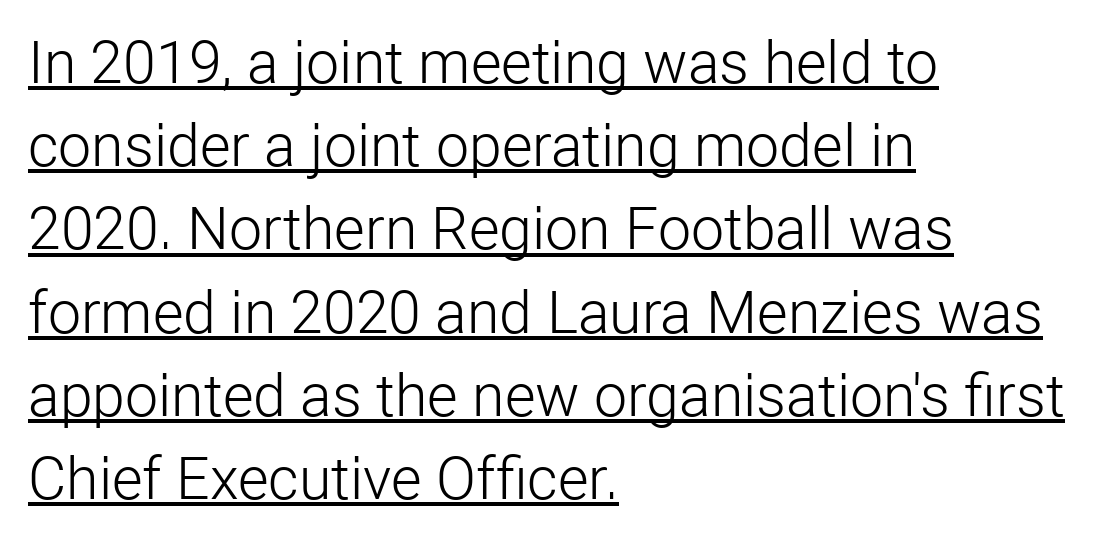
Stem width sits at or under what a default text font uses. A sans-serif font was chosen for this passage. The letters advance in unequal steps, a hallmark of proportional type. Look at the tracking — it's just the regular setting, nothing added. Horizontal alignment here is leftward, the default for most running prose. Compared with undecorated copy, this sample adds a rule below the words.
